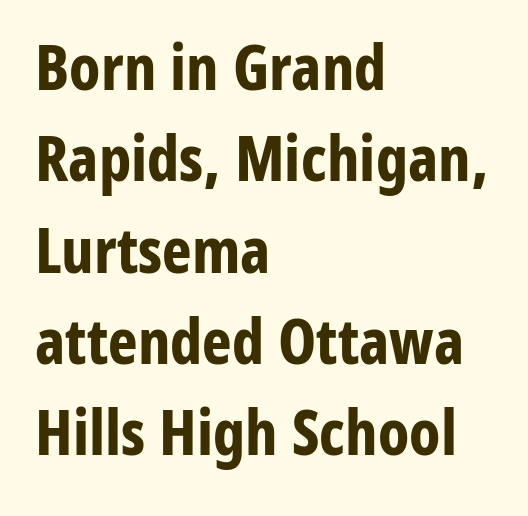
Q: Is the text bold? A: Yes.
Q: Is the text italic (slanted)? A: No, it is upright.
Q: Is the typeface a serif or a sans-serif typeface? A: Sans-serif.
Q: Is the text underlined? A: No.
Q: How is the paragraph aligned? A: Left-aligned.
Q: Is the spacing between letters normal or unusually wide? A: Normal.
Q: Is the spacing between lines tight, normal or loose? A: Normal.
Q: Width (condensed, normal, or wide)? A: Condensed.
Q: Stroke contrast? A: Low.
Q: x-height? A: Medium.
Q: Monospaced? A: No.
